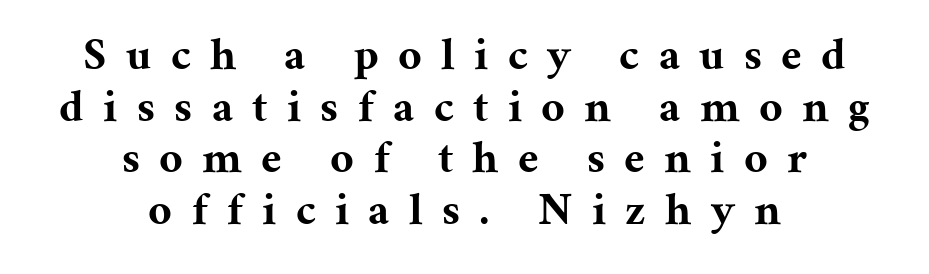
{"serif": "yes", "italic": "no", "bold": "yes", "weight": "bold", "width": "normal", "stroke_contrast": "medium", "x_height": "medium", "monospaced": "no", "underline": "no", "align": "center", "line_spacing": "tight", "line_spacing_ratio": 1.12, "letter_spacing": "wide", "letter_spacing_em": 0.42, "glyph_px": 46}
